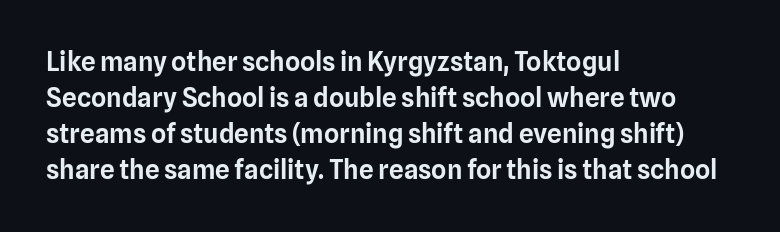
A typesetter would mark this as roman, not italic. Every row of glyphs begins at an identical x-position on the left. Descenders are the only things crossing below the line. Horizontal bands of white between lines are of average thickness.
